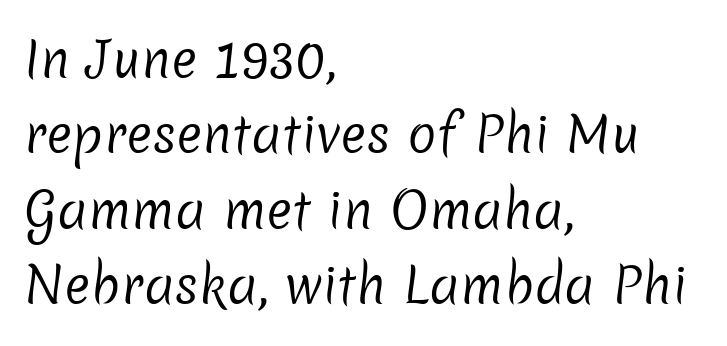
Q: Is the text bold? A: No.
Q: Is the typeface a serif or a sans-serif typeface? A: Sans-serif.
Q: Is the text underlined? A: No.
Q: How is the paragraph aligned? A: Left-aligned.
Q: Is the spacing between letters normal or unusually wide? A: Normal.
Q: Is the spacing between lines tight, normal or loose? A: Normal.
Q: Width (condensed, normal, or wide)? A: Normal.
Q: Stroke contrast? A: Low.
Q: x-height? A: Medium.
Q: Monospaced? A: No.
